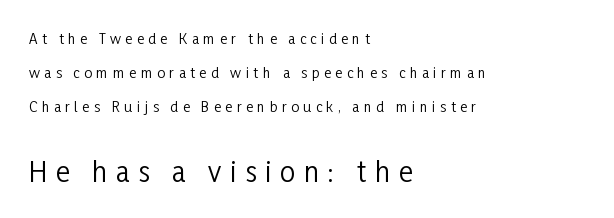
The image shows 27 px text type, upright; set left-aligned, loose line spacing (2.43x), unusually wide letter spacing (+0.31 em), not underlined; the second (bottom) block is 1.93x larger.
